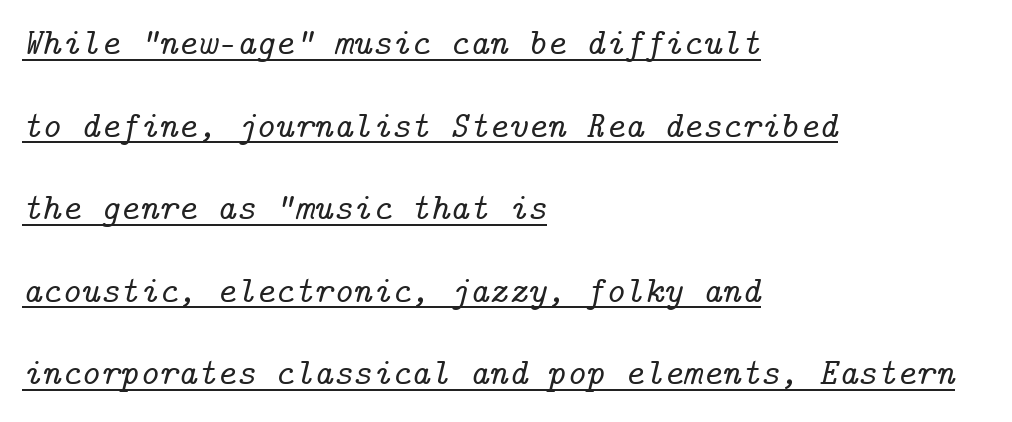
Q: Is the text italic (slanted)? A: Yes, it leans right by about 14 degrees.
Q: Is the typeface a serif or a sans-serif typeface? A: Serif.
Q: Is the text underlined? A: Yes.
Q: How is the paragraph aligned? A: Left-aligned.
Q: Is the spacing between letters normal or unusually wide? A: Normal.
Q: Is the spacing between lines tight, normal or loose? A: Loose.
Q: Width (condensed, normal, or wide)? A: Normal.
Q: Stroke contrast? A: Low.
Q: x-height? A: Medium.
